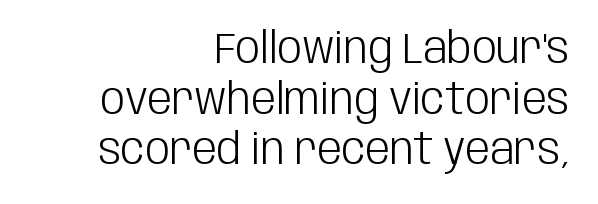
{"serif": "no", "italic": "no", "bold": "no", "weight": "light", "width": "condensed", "stroke_contrast": "low", "x_height": "large", "monospaced": "no", "underline": "no", "align": "right", "line_spacing": "tight", "line_spacing_ratio": 1.15, "letter_spacing": "normal", "letter_spacing_em": 0.0, "glyph_px": 44}
